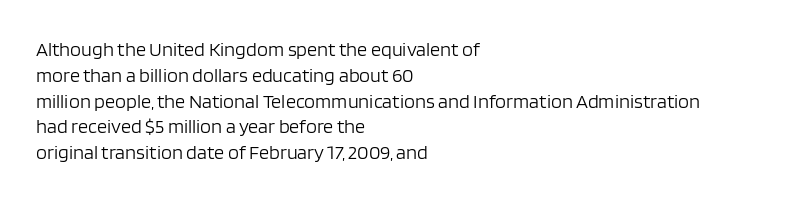
The image shows 20 px text type, upright; set left-aligned, normal line spacing (1.29x), normal letter spacing, not underlined.
